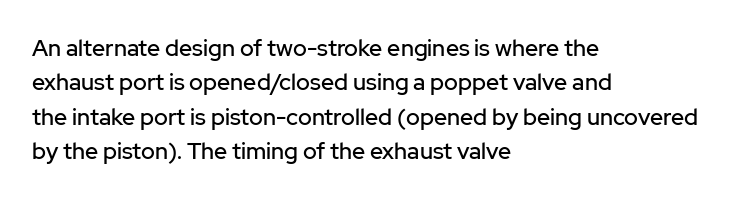
The specimen omits any rule beneath the text block's lines. The line-height multiplier appears to be the usual default. Posture: upright roman. The letters sit at their default tracking, neither squeezed nor spread.
